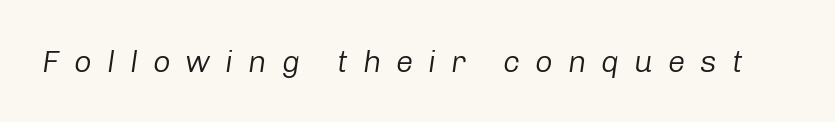
{"italic": "yes", "lean": "right", "slant_degrees": 8, "bold": "no", "weight": "regular", "width": "normal", "stroke_contrast": "low", "x_height": "medium", "monospaced": "no", "underline": "no", "letter_spacing": "wide", "letter_spacing_em": 0.48, "glyph_px": 31}
